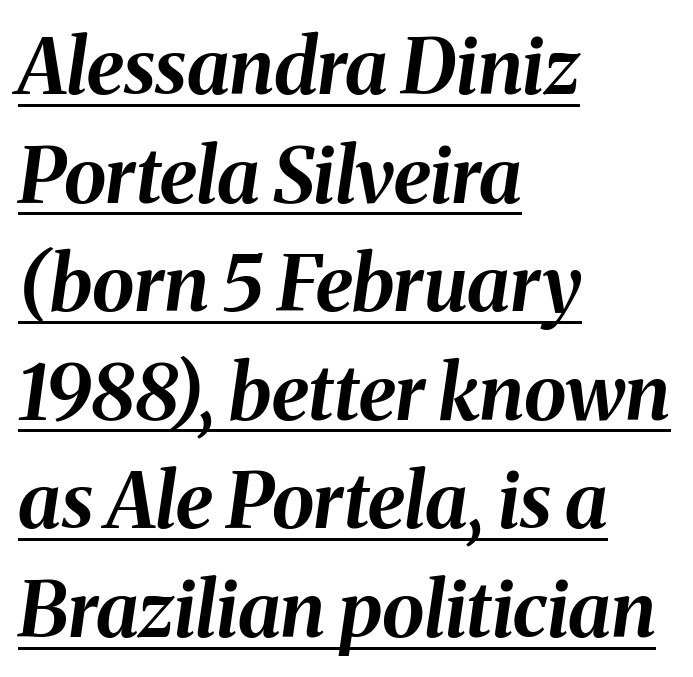
Honestly, the row spacing looks completely unremarkable. Would a proofreader flag this as italicized? Yes. Tracking value appears to be zero — textbook default spacing. Does the weight exceed regular? Yes, all the way to bold. The lines are quadded left. These characters rest on top of a visible drawn line.
